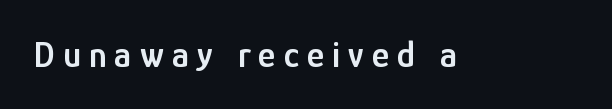
The image shows 37 px semibold, condensed sans-serif type, upright; set unusually wide letter spacing (+0.22 em), not underlined; low stroke contrast and a medium x-height.
